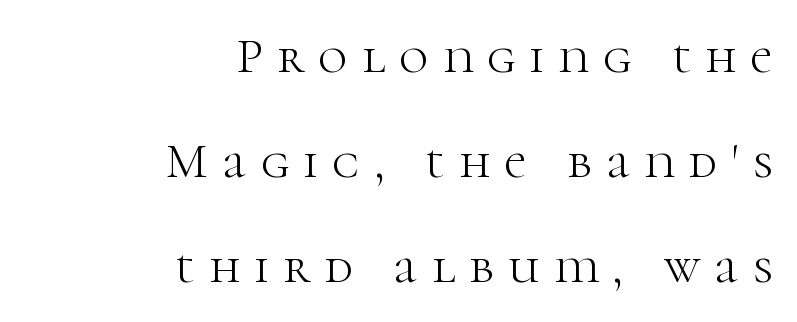
Q: Is the text bold? A: No.
Q: Is the text italic (slanted)? A: No, it is upright.
Q: Is the typeface a serif or a sans-serif typeface? A: Serif.
Q: Is the text underlined? A: No.
Q: How is the paragraph aligned? A: Right-aligned.
Q: Is the spacing between letters normal or unusually wide? A: Unusually wide.
Q: Is the spacing between lines tight, normal or loose? A: Loose.
Q: Width (condensed, normal, or wide)? A: Normal.
Q: Stroke contrast? A: High.
Q: x-height? A: Medium.
Q: Monospaced? A: No.
